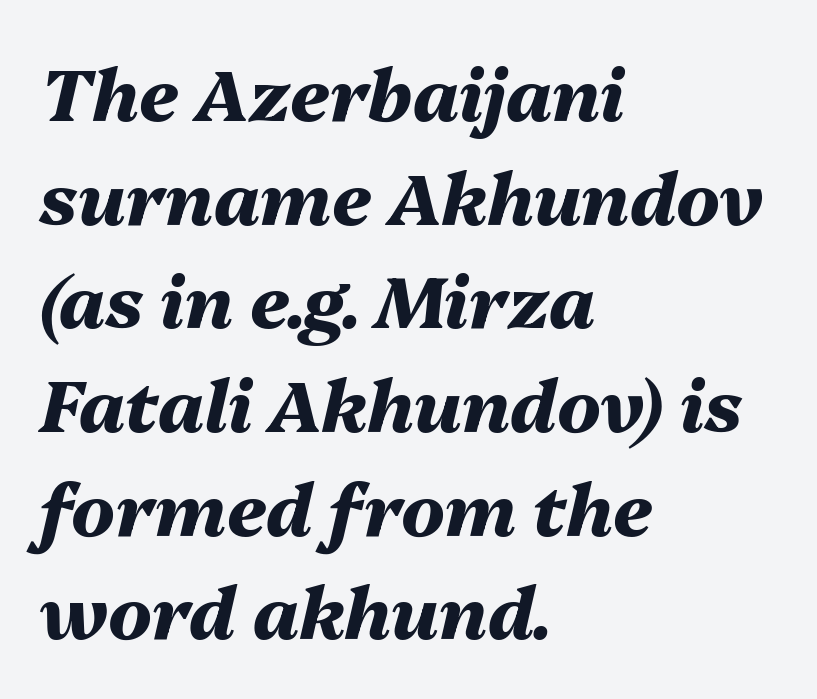
{"italic": "yes", "lean": "right", "slant_degrees": 13, "bold": "yes", "weight": "heavy", "width": "normal", "stroke_contrast": "medium", "x_height": "medium", "monospaced": "no", "underline": "no", "align": "left", "line_spacing": "normal", "line_spacing_ratio": 1.44, "letter_spacing": "normal", "letter_spacing_em": 0.0, "glyph_px": 72}
